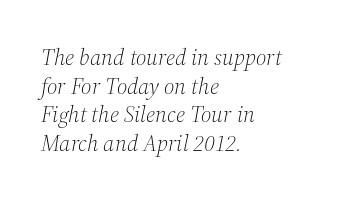
Q: Is the text bold? A: No.
Q: Is the text italic (slanted)? A: Yes, it leans right by about 12 degrees.
Q: Is the text underlined? A: No.
Q: How is the paragraph aligned? A: Left-aligned.
Q: Is the spacing between letters normal or unusually wide? A: Normal.
